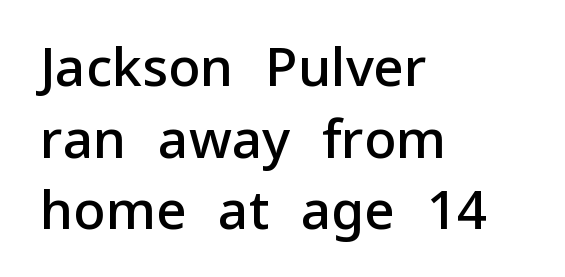
Q: Is the text bold? A: Semi-bold.
Q: Is the text italic (slanted)? A: No, it is upright.
Q: Is the typeface a serif or a sans-serif typeface? A: Sans-serif.
Q: Is the text underlined? A: No.
Q: How is the paragraph aligned? A: Left-aligned.
Q: Is the spacing between letters normal or unusually wide? A: Normal.
Q: Is the spacing between lines tight, normal or loose? A: Normal.
Q: Width (condensed, normal, or wide)? A: Normal.
Q: Stroke contrast? A: Low.
Q: x-height? A: Medium.
Q: Monospaced? A: No.
